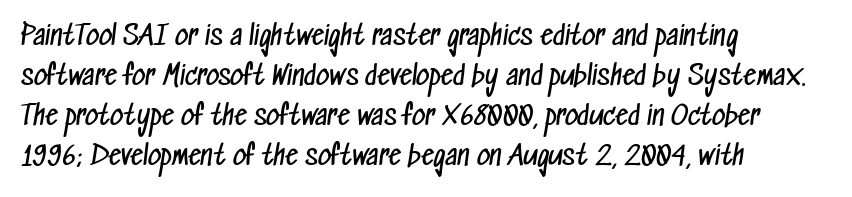
Compared with typical body copy, the letter spacing here is the same. Any mark beneath the type? The region is blank. The characters are drawn with everyday or finer stroke widths. Left-aligned paragraph, ragged on the right. Whoever set this chose a conventional vertical rhythm.
